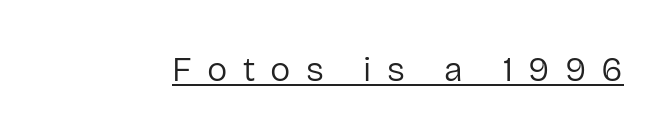
Q: Is the text bold? A: No.
Q: Is the text italic (slanted)? A: No, it is upright.
Q: Is the typeface a serif or a sans-serif typeface? A: Sans-serif.
Q: Is the text underlined? A: Yes.
Q: Is the spacing between letters normal or unusually wide? A: Unusually wide.
Q: Width (condensed, normal, or wide)? A: Normal.
Q: Stroke contrast? A: Low.
Q: x-height? A: Medium.
Q: Monospaced? A: No.
